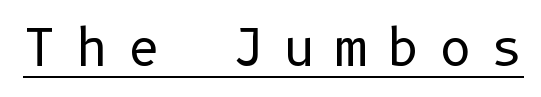
The image shows 49 px regular-weight sans-serif type, upright; set unusually wide letter spacing (+0.41 em), underlined; low stroke contrast and a medium x-height.
